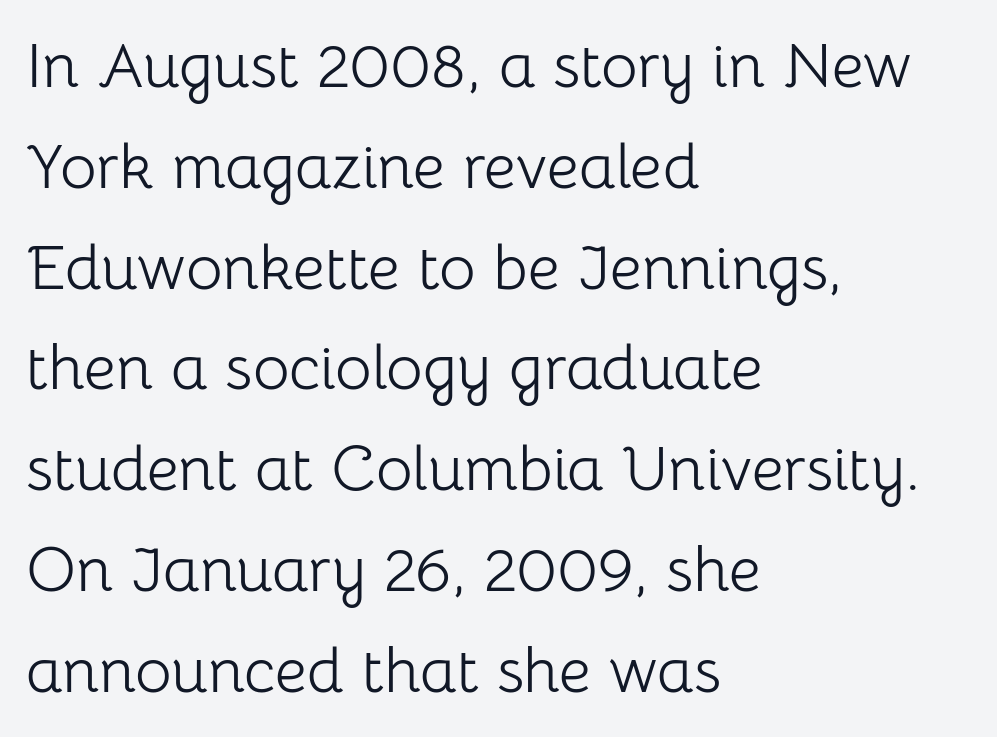
The image shows 63 px light sans-serif type, upright; set left-aligned, normal line spacing (1.6x), normal letter spacing, not underlined; low stroke contrast and a medium x-height.
